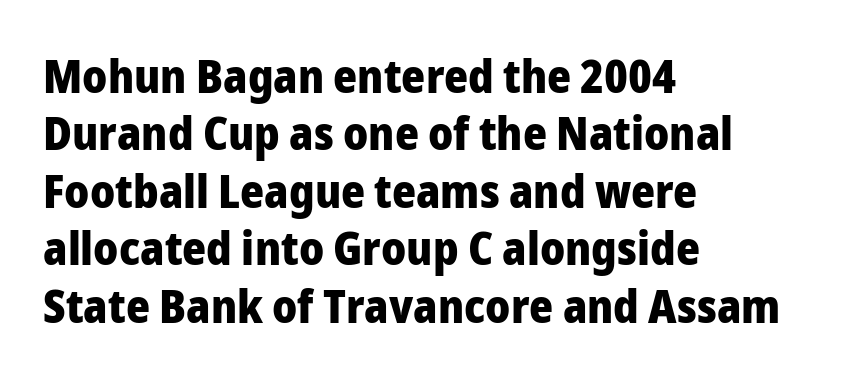
{"serif": "no", "italic": "no", "bold": "yes", "weight": "heavy", "width": "normal", "stroke_contrast": "low", "x_height": "medium", "monospaced": "no", "underline": "no", "align": "left", "line_spacing": "normal", "line_spacing_ratio": 1.25, "letter_spacing": "normal", "letter_spacing_em": 0.0, "glyph_px": 46}
